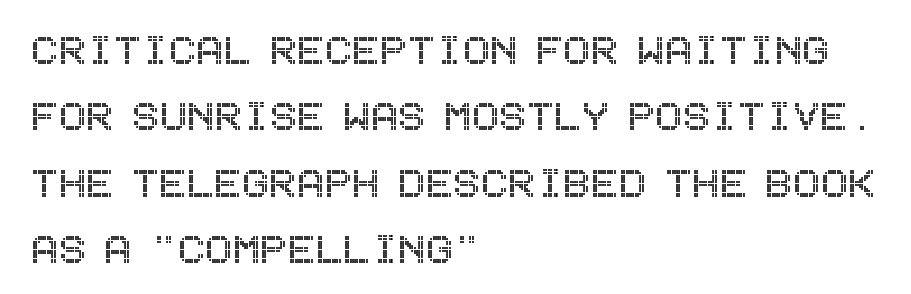
{"italic": "no", "width": "condensed", "x_height": "large", "underline": "no", "align": "left", "line_spacing": "normal", "line_spacing_ratio": 1.3, "letter_spacing": "normal", "letter_spacing_em": 0.0, "glyph_px": 51}
